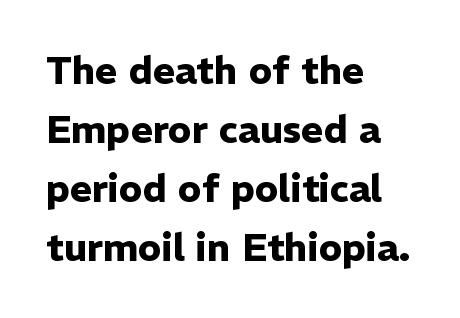
The image shows 38 px heavy sans-serif type, upright; set left-aligned, normal line spacing (1.55x), normal letter spacing, not underlined; low stroke contrast and a medium x-height.
